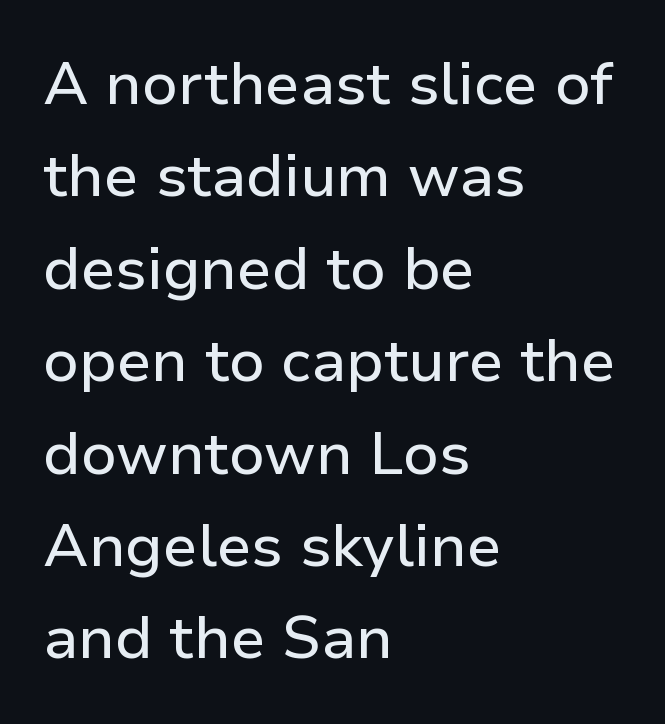
Q: Is the text italic (slanted)? A: No, it is upright.
Q: Is the typeface a serif or a sans-serif typeface? A: Sans-serif.
Q: Is the text underlined? A: No.
Q: How is the paragraph aligned? A: Left-aligned.
Q: Is the spacing between letters normal or unusually wide? A: Normal.
Q: Is the spacing between lines tight, normal or loose? A: Normal.
Q: Width (condensed, normal, or wide)? A: Normal.
Q: Stroke contrast? A: Low.
Q: x-height? A: Medium.
Q: Monospaced? A: No.
